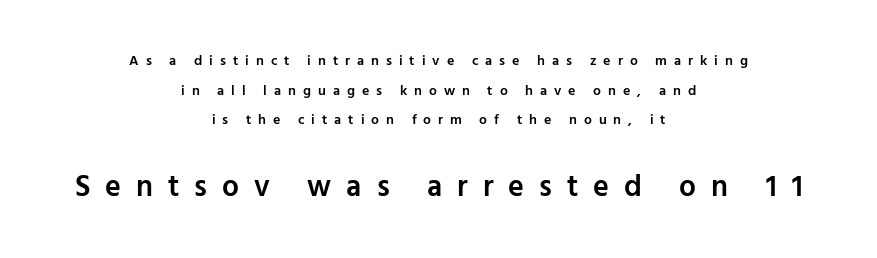
The image shows 30 px semibold sans-serif type, upright; set centered, loose line spacing (2.12x), unusually wide letter spacing (+0.5 em), not underlined; the second (bottom) block is 2.14x larger; low stroke contrast and a medium x-height.
